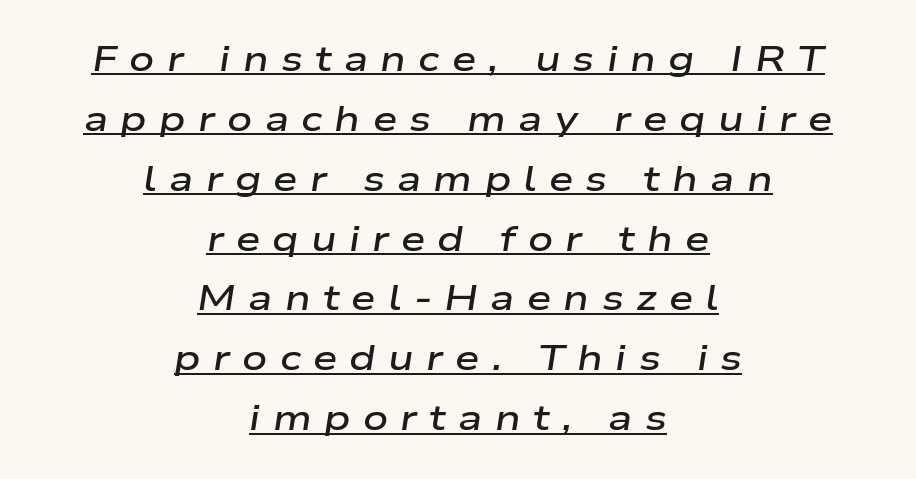
{"italic": "yes", "lean": "right", "slant_degrees": 9, "bold": "semi", "weight": "semibold", "width": "wide", "stroke_contrast": "low", "x_height": "medium", "monospaced": "no", "underline": "yes", "align": "center", "line_spacing_ratio": 1.71, "letter_spacing": "wide", "letter_spacing_em": 0.35, "glyph_px": 35}
